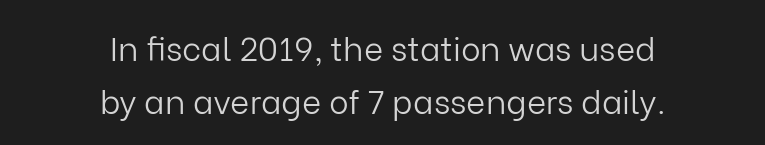
{"serif": "no", "italic": "no", "bold": "no", "weight": "light", "width": "normal", "stroke_contrast": "low", "x_height": "medium", "monospaced": "no", "underline": "no", "align": "center", "line_spacing": "normal", "line_spacing_ratio": 1.61, "letter_spacing": "normal", "letter_spacing_em": 0.0, "glyph_px": 33}
